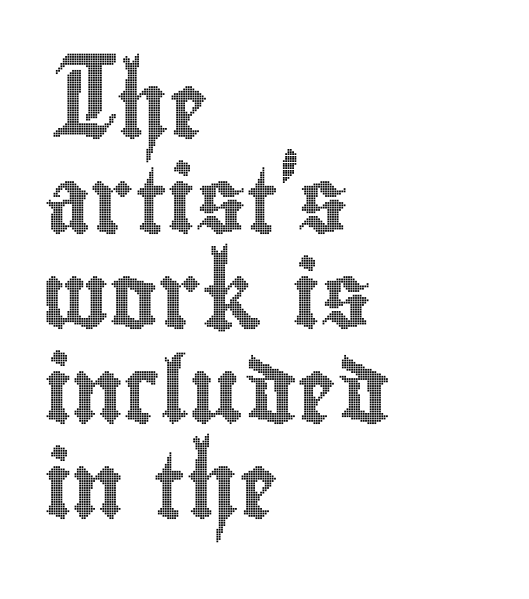
Q: Is the text italic (slanted)? A: No, it is upright.
Q: Is the text underlined? A: No.
Q: How is the paragraph aligned? A: Left-aligned.
Q: Is the spacing between letters normal or unusually wide? A: Normal.
Q: Is the spacing between lines tight, normal or loose? A: Normal.
Q: Width (condensed, normal, or wide)? A: Condensed.
Q: x-height? A: Small.
Q: Monospaced? A: No.
